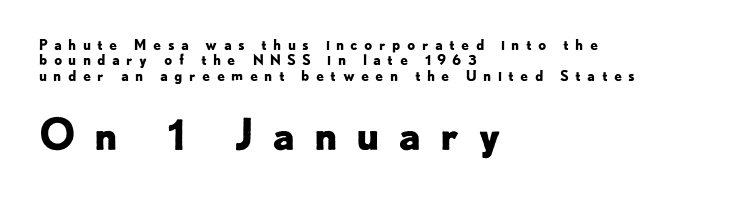
The space between consecutive lines is stingy. The rendering inserts visible extra space after every character. This rendering employs a face without finishing strokes, i.e., a sans-serif. Descenders are the only things crossing below the line. Each glyph is drawn with heavy, bold strokes.
